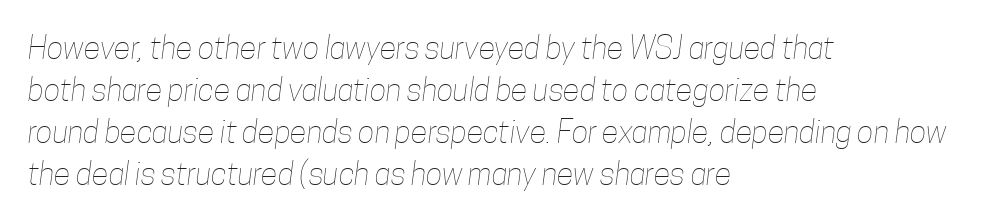
Q: Is the text bold? A: No.
Q: Is the text underlined? A: No.
Q: How is the paragraph aligned? A: Left-aligned.
Q: Is the spacing between letters normal or unusually wide? A: Normal.
Q: Is the spacing between lines tight, normal or loose? A: Normal.
Q: Width (condensed, normal, or wide)? A: Condensed.
Q: Stroke contrast? A: Low.
Q: x-height? A: Medium.
Q: Monospaced? A: No.
